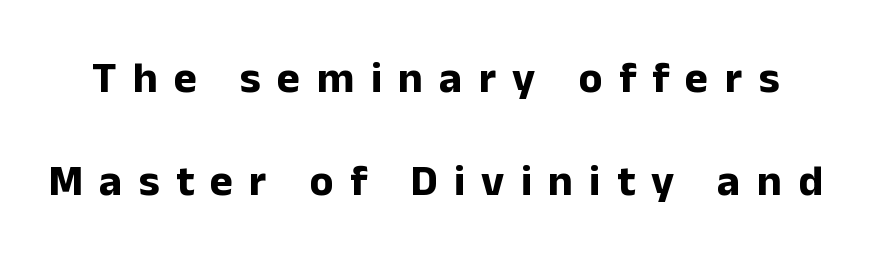
The rendering uses natural spacing where letterforms have individual widths. Note: no serifs on the glyphs. Quick note: underline off. It's the straight-up-and-down kind of type.
